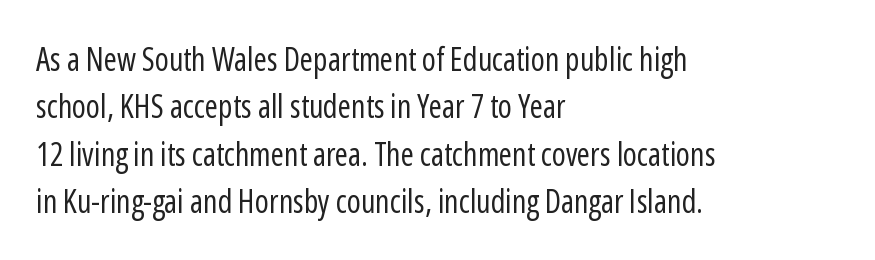
I'd call this a sans setting — the letters go barefoot. Glance below the letters and you will spot only blank space. The block of text has a typical density, with ordinary space between rows. When letters stand straight like this, we call the style roman or upright. Is this a heavy cut? Hardly; it is regular or lighter.
